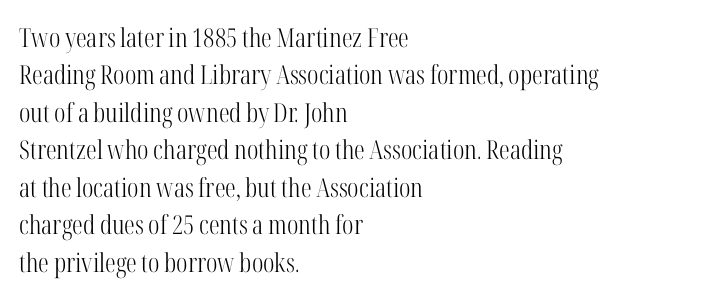
Is the letter spacing exaggerated? No — it looks like the ordinary default. This block has exactly the height ordinary leading produces. This is the regular roman posture of the typeface. Weight: not bold — regular or lighter.
